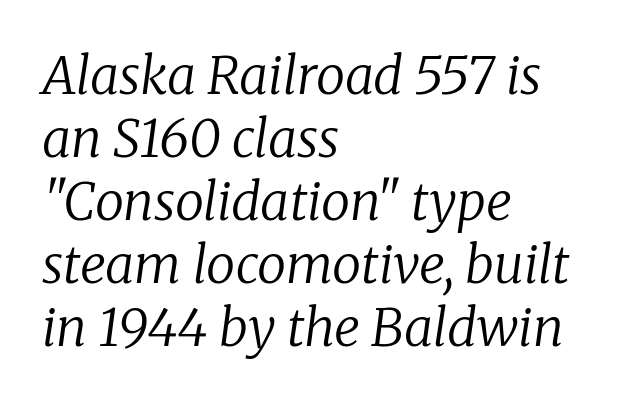
{"serif": "yes", "italic": "yes", "lean": "right", "slant_degrees": 8, "bold": "no", "weight": "regular", "width": "normal", "stroke_contrast": "low", "x_height": "medium", "monospaced": "no", "underline": "no", "align": "left", "line_spacing_ratio": 1.21, "letter_spacing": "normal", "letter_spacing_em": 0.0, "glyph_px": 52}
